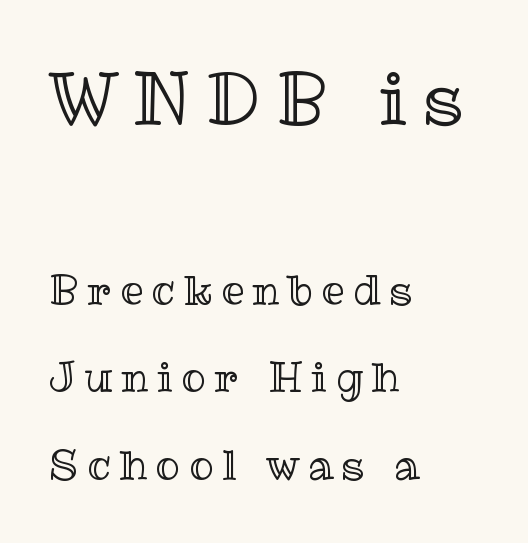
Q: Is the text italic (slanted)? A: No, it is upright.
Q: Is the text underlined? A: No.
Q: How is the paragraph aligned? A: Left-aligned.
Q: Is the spacing between letters normal or unusually wide? A: Unusually wide.
Q: Is the spacing between lines tight, normal or loose? A: Loose.
Q: Which block of text is set in a larger size, the first (top) or the second (bottom)? A: The first (top) one.
Q: Width (condensed, normal, or wide)? A: Normal.
Q: x-height? A: Medium.
Q: Monospaced? A: No.
